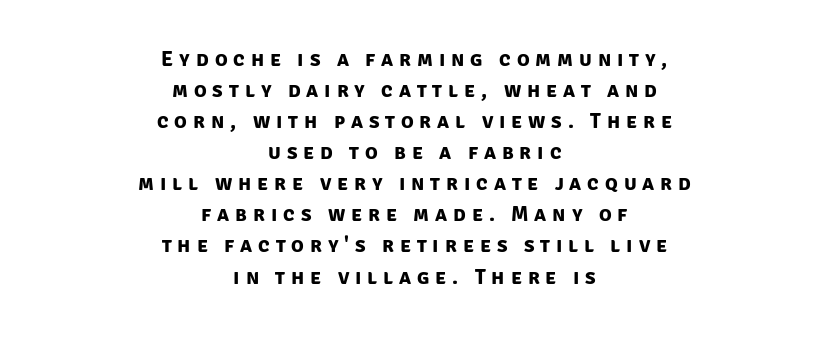
The image shows 21 px bold type; set centered, normal line spacing (1.48x), unusually wide letter spacing (+0.28 em), not underlined.
